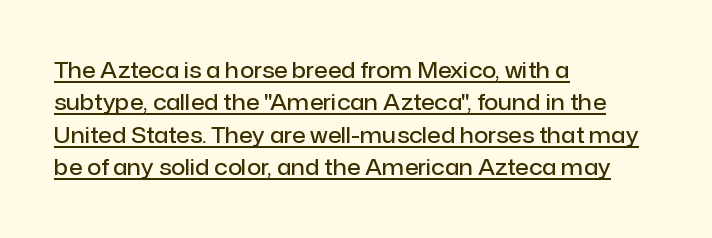
The image shows 22 px text type, upright; set left-aligned, normal line spacing (1.47x), normal letter spacing, underlined.
